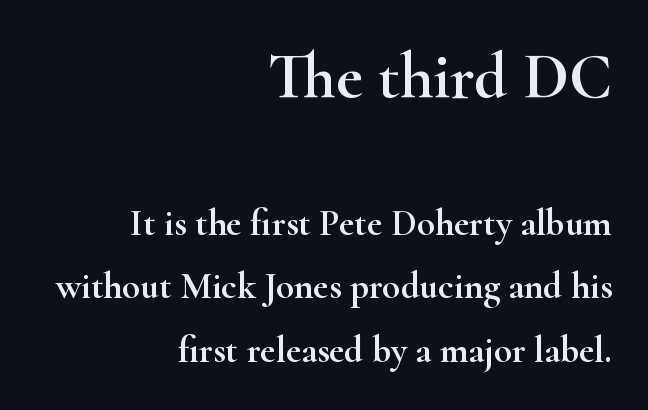
{"serif": "yes", "italic": "no", "width": "wide", "stroke_contrast": "high", "x_height": "small", "monospaced": "no", "underline": "no", "align": "right", "line_spacing_ratio": 1.72, "letter_spacing": "normal", "letter_spacing_em": 0.0, "larger_block": "first", "size_ratio": 1.76, "glyph_px": 65}
